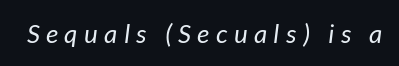
Every character sits at an angle, as italics do. Underlining? Definitely not there. The typesetting does not lean heavy: it is not bold. Characters follow at a spacing far wider than the type designer built in.
